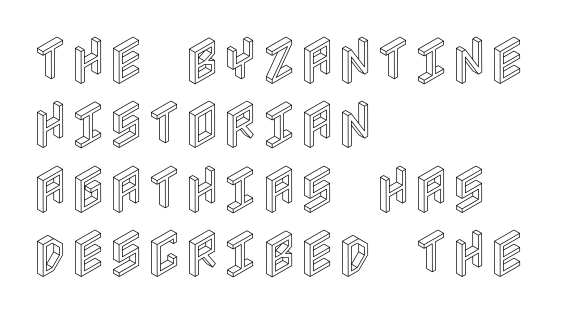
Does the copy run flush right? No — it runs flush left. Type without underlining. There is no visible air inserted between adjacent glyphs. No italicization has been applied; the sample stays upright.
